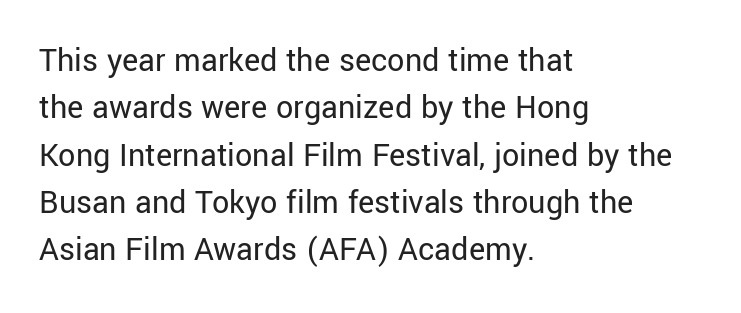
{"serif": "no", "italic": "no", "bold": "no", "weight": "regular", "width": "normal", "stroke_contrast": "low", "x_height": "medium", "monospaced": "no", "underline": "no", "align": "left", "line_spacing": "normal", "line_spacing_ratio": 1.39, "letter_spacing": "normal", "letter_spacing_em": 0.0, "glyph_px": 34}
